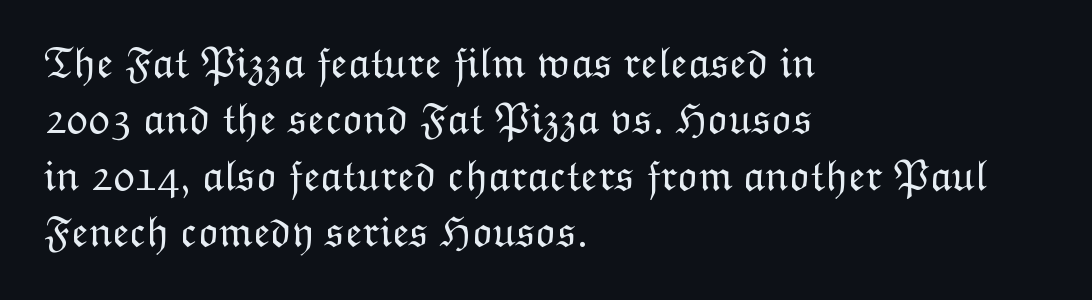
The image shows 44 px light type, upright; set left-aligned, normal line spacing (1.28x), normal letter spacing, not underlined; low stroke contrast and a medium x-height.
